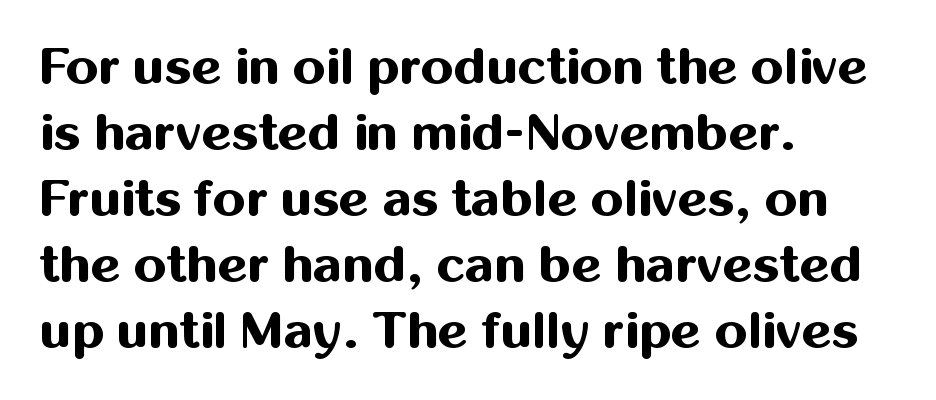
Is this a fixed-width face? No — the glyphs have proportional, varying widths. Bold? Absolutely — the strokes are thick and heavy. The lines sit at an ordinary, default distance from one another. The lines are quadded left. Look at the tracking — it's just the regular setting, nothing added. In terms of letterform style, serifs are entirely absent.
